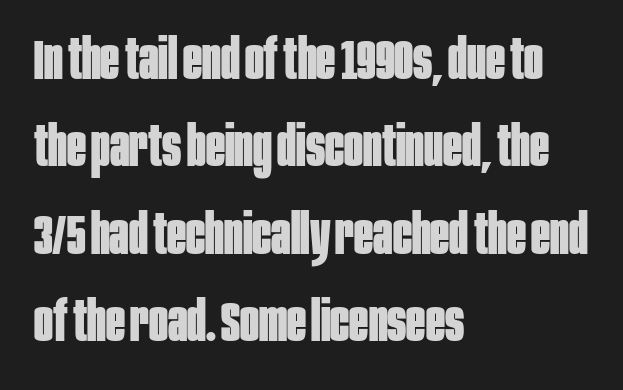
Q: Is the text bold? A: Yes.
Q: Is the text italic (slanted)? A: No, it is upright.
Q: Is the typeface a serif or a sans-serif typeface? A: Sans-serif.
Q: Is the text underlined? A: No.
Q: How is the paragraph aligned? A: Left-aligned.
Q: Is the spacing between letters normal or unusually wide? A: Normal.
Q: Is the spacing between lines tight, normal or loose? A: Normal.
Q: Width (condensed, normal, or wide)? A: Condensed.
Q: Stroke contrast? A: Low.
Q: x-height? A: Large.
Q: Monospaced? A: No.
